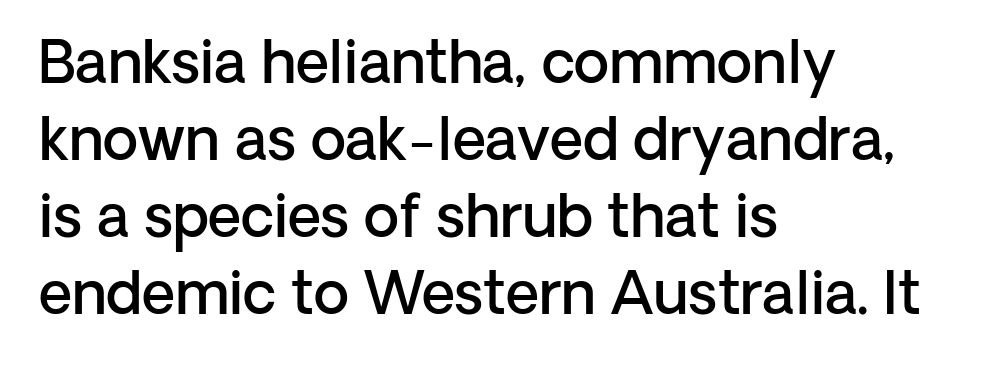
The strip under each line holds only bare page. The font family rendered here belongs to the sans-serif group. Posture: upright roman. Each letter keeps its own natural width here, so spacing adapts to shape. Stems and bowls a touch heavier than normal — semibold. A typesetter would call this leading conventional body-copy spacing.
